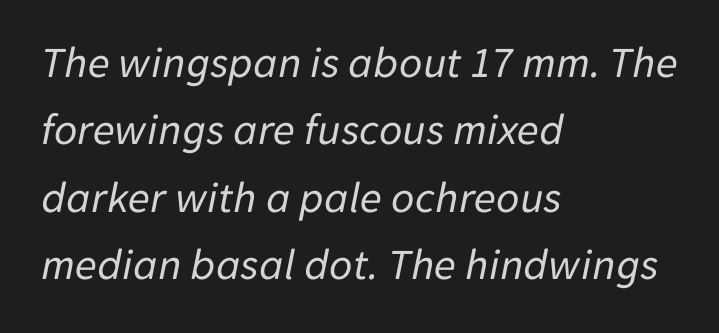
Q: Is the text bold? A: No.
Q: Is the text italic (slanted)? A: Yes, it leans right by about 11 degrees.
Q: Is the text underlined? A: No.
Q: How is the paragraph aligned? A: Left-aligned.
Q: Is the spacing between letters normal or unusually wide? A: Normal.
Q: Is the spacing between lines tight, normal or loose? A: Normal.
Q: Width (condensed, normal, or wide)? A: Normal.
Q: Stroke contrast? A: Low.
Q: x-height? A: Medium.
Q: Monospaced? A: No.
